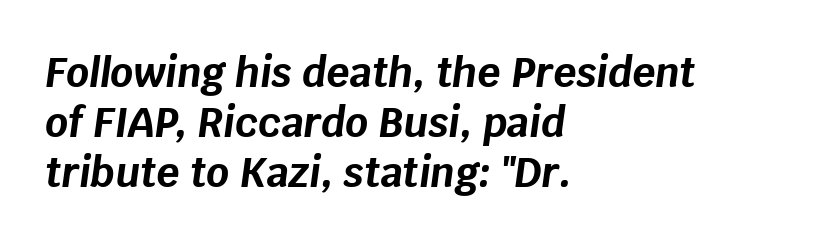
{"italic": "yes", "lean": "right", "slant_degrees": 8, "bold": "yes", "weight": "bold", "width": "normal", "stroke_contrast": "low", "x_height": "large", "monospaced": "no", "underline": "no", "align": "left", "line_spacing": "normal", "line_spacing_ratio": 1.25, "letter_spacing": "normal", "letter_spacing_em": 0.0, "glyph_px": 40}
